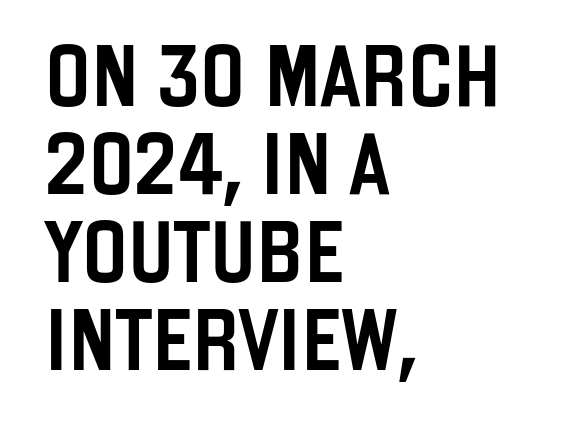
This sample keeps an unexceptional amount of space between lines. Spacing verdict: proportional, widths tailored to each character. Every row of glyphs begins at an identical x-position on the left. Style check: upright. Descenders are the only things crossing below the line.
